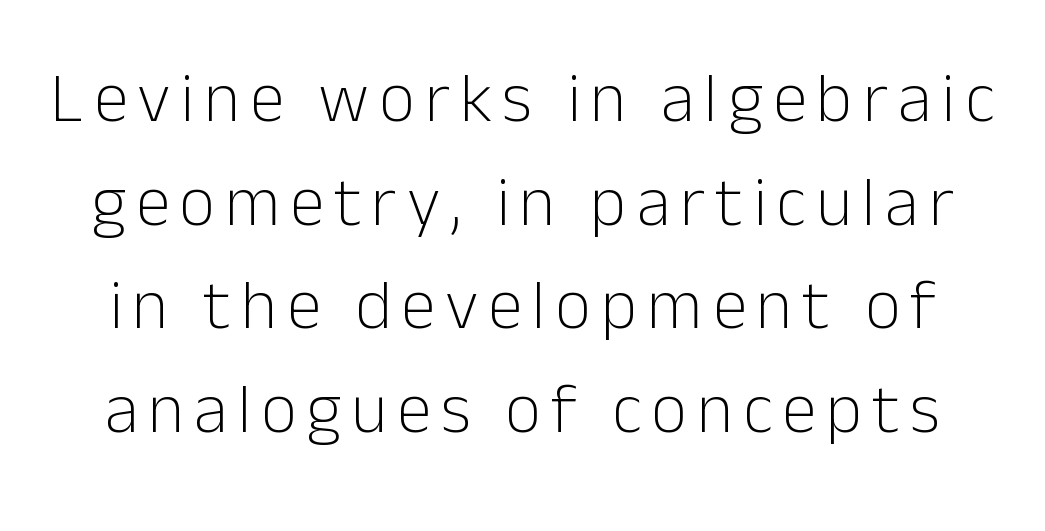
Posture: upright roman. Descenders are the only things crossing below the line. Heaviness? Minimal to ordinary, like unemphasized prose. The rendering uses natural spacing where letterforms have individual widths.
